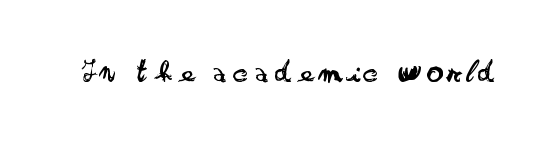
Q: Is the text bold? A: No.
Q: Is the text italic (slanted)? A: No, it is upright.
Q: Is the typeface a serif or a sans-serif typeface? A: Sans-serif.
Q: Is the text underlined? A: No.
Q: Width (condensed, normal, or wide)? A: Wide.
Q: Stroke contrast? A: Low.
Q: x-height? A: Small.
Q: Monospaced? A: No.
